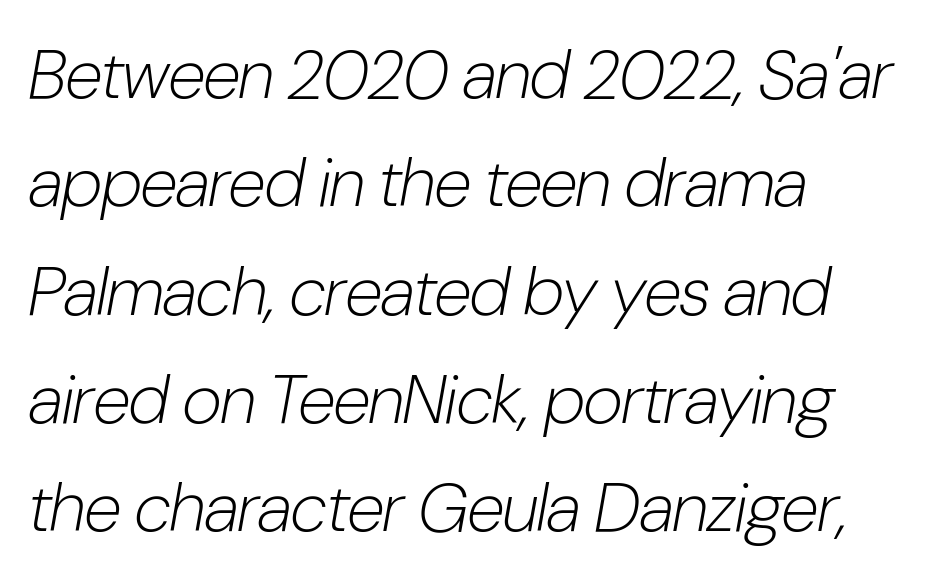
The image shows 69 px light, condensed type, italic (leaning right); set left-aligned, normal line spacing (1.57x), normal letter spacing, not underlined; low stroke contrast and a medium x-height.
